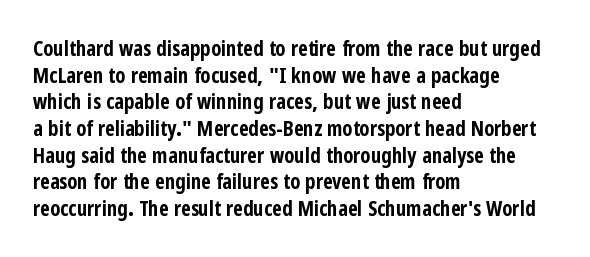
The image shows 21 px bold type, upright; set left-aligned, normal line spacing (1.27x), normal letter spacing, not underlined.
